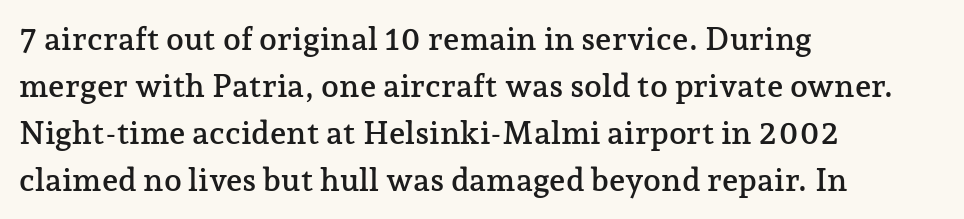
The image shows 32 px serif type, upright; set left-aligned, normal line spacing (1.47x), normal letter spacing, not underlined; low stroke contrast and a medium x-height.
